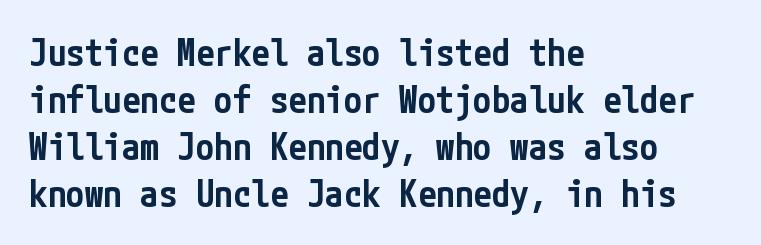
{"serif": "no", "italic": "no", "bold": "semi", "weight": "semibold", "width": "condensed", "stroke_contrast": "low", "x_height": "medium", "underline": "no", "align": "left", "line_spacing": "normal", "line_spacing_ratio": 1.27, "letter_spacing": "normal", "letter_spacing_em": 0.0, "glyph_px": 37}
